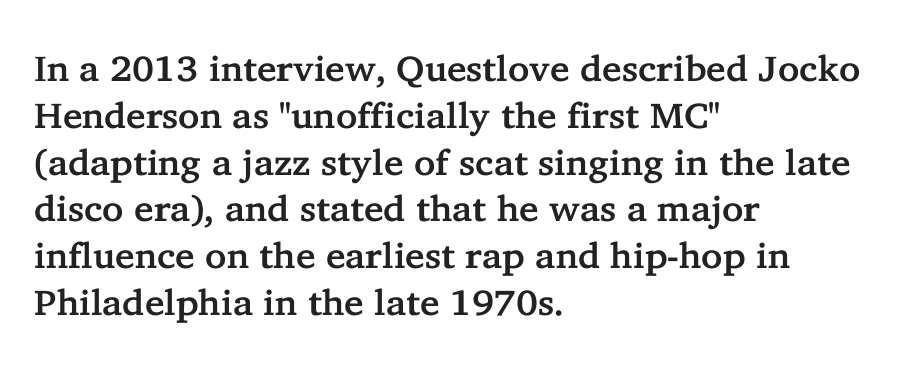
Each letter's strokes conclude with small projecting serifs. This rendering leaves character spacing at its baseline value. The specimen omits any rule beneath the text block's lines. The rendering uses natural spacing where letterforms have individual widths.
